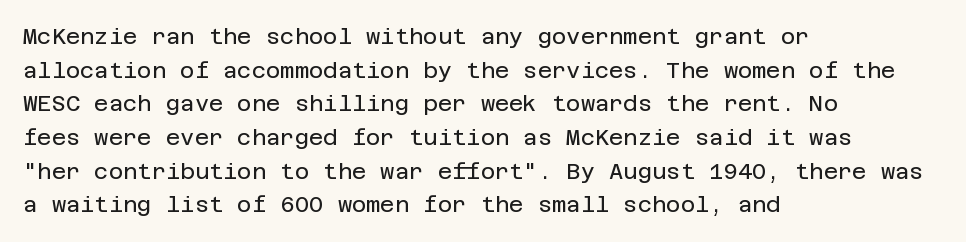
Q: Is the text bold? A: No.
Q: Is the text italic (slanted)? A: No, it is upright.
Q: Is the text underlined? A: No.
Q: How is the paragraph aligned? A: Left-aligned.
Q: Is the spacing between letters normal or unusually wide? A: Normal.
Q: Is the spacing between lines tight, normal or loose? A: Normal.
